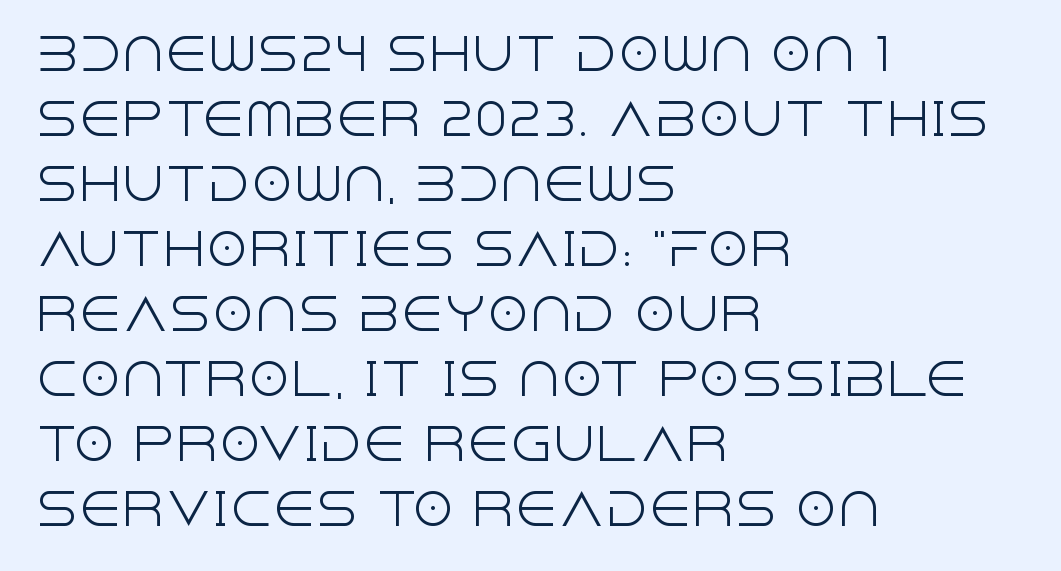
The image shows 43 px light sans-serif type, upright; set left-aligned, normal line spacing (1.51x), normal letter spacing, not underlined; a large x-height.
